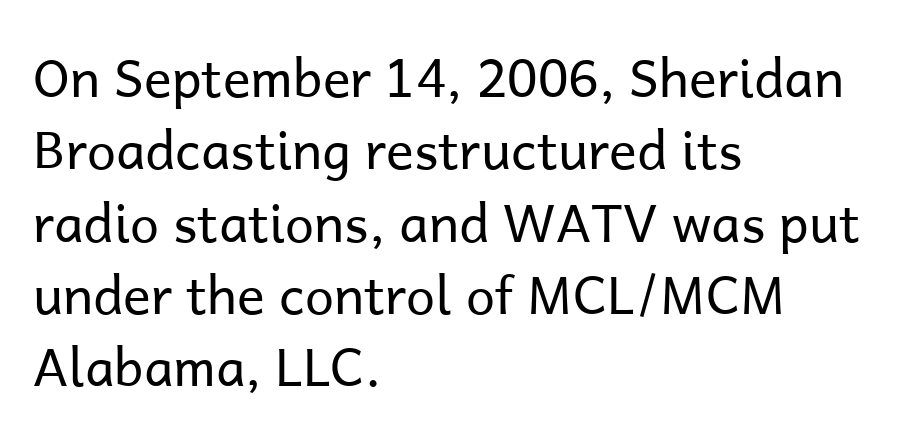
{"serif": "no", "italic": "no", "bold": "no", "weight": "regular", "width": "normal", "stroke_contrast": "low", "x_height": "medium", "monospaced": "no", "underline": "no", "align": "left", "line_spacing": "normal", "line_spacing_ratio": 1.39, "letter_spacing": "normal", "letter_spacing_em": 0.0, "glyph_px": 52}
